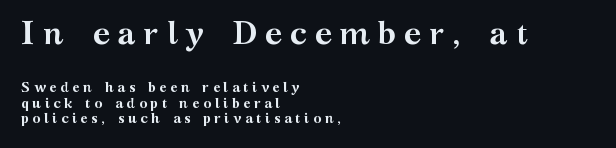
Q: Is the text bold? A: Yes.
Q: Is the text italic (slanted)? A: No, it is upright.
Q: Is the typeface a serif or a sans-serif typeface? A: Serif.
Q: Is the text underlined? A: No.
Q: How is the paragraph aligned? A: Left-aligned.
Q: Is the spacing between letters normal or unusually wide? A: Unusually wide.
Q: Is the spacing between lines tight, normal or loose? A: Tight.
Q: Which block of text is set in a larger size, the first (top) or the second (bottom)? A: The first (top) one.
Q: Width (condensed, normal, or wide)? A: Wide.
Q: Stroke contrast? A: Medium.
Q: x-height? A: Medium.
Q: Monospaced? A: No.
